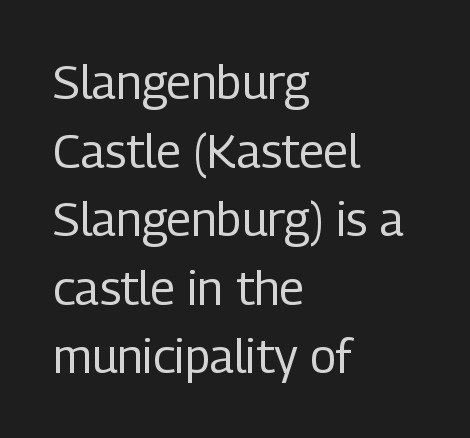
Are there feet on the stems? There aren't — it's a sans. This sample keeps an unexceptional amount of space between lines. The face used here is rendered with its standard letterfit. Ink coverage per letter is moderate at most. When letters stand straight like this, we call the style roman or upright. This rendering uses left alignment, leaving the right contour irregular.
